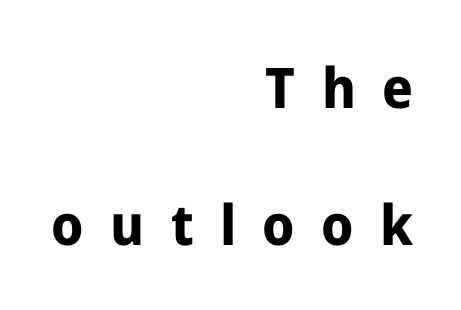
The image shows 56 px bold sans-serif type, upright; set right-aligned, loose line spacing (2.44x), unusually wide letter spacing (+0.47 em), not underlined; low stroke contrast and a medium x-height.
